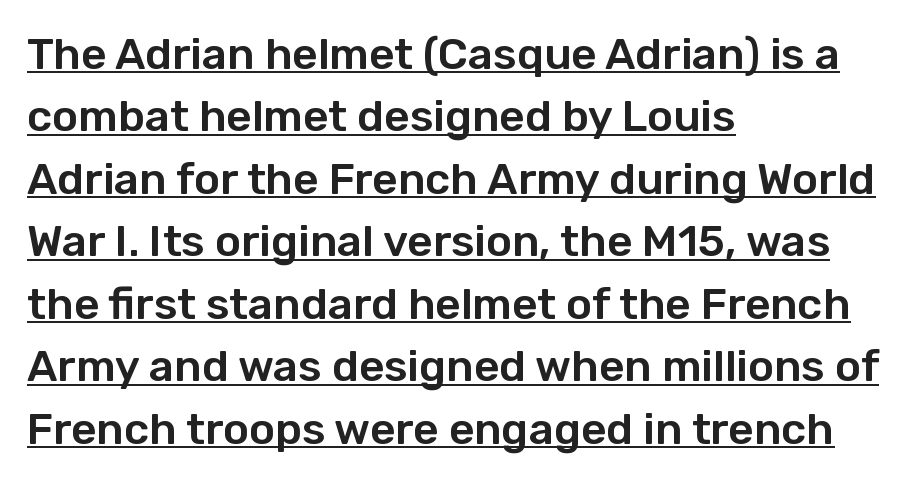
The image shows 44 px sans-serif type, upright; set left-aligned, normal line spacing (1.42x), normal letter spacing, underlined; low stroke contrast and a medium x-height.
